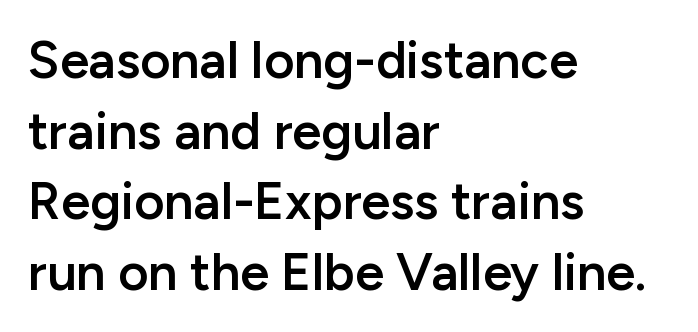
Weight: semibold (demi). Proportional: the letters do not fall into vertical columns. The letters sit at their default tracking, neither squeezed nor spread. The passage shown is typeset with a sans-serif family. What's the leading like? Ordinary, nothing unusual. Compared with a centered layout, this one pins lines to the left instead.
